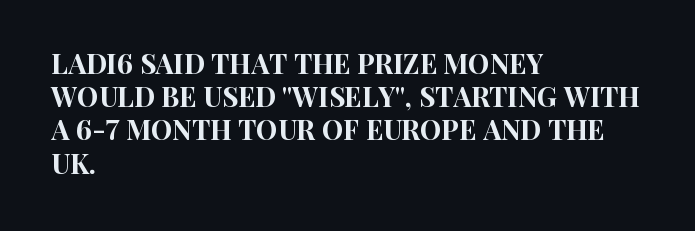
Every row of glyphs begins at an identical x-position on the left. These lines were composed using upright roman letters. Standard letterfit; no display-style spreading of the glyphs. The glyphs are unaccompanied by any horizontal stroke below them.
